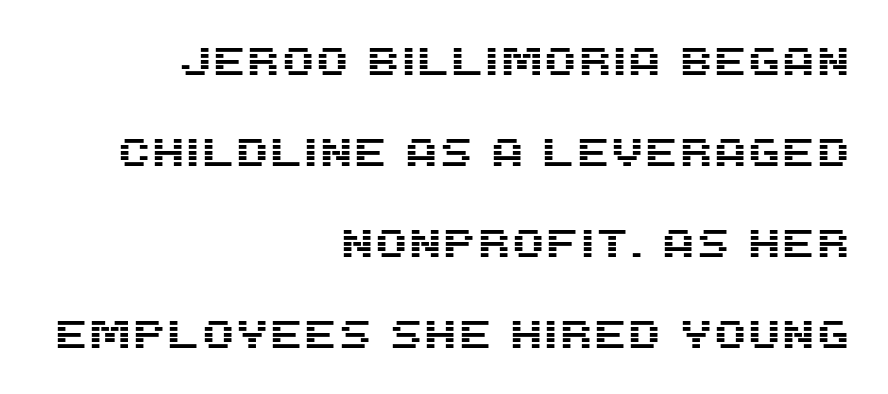
Descenders hang freely into open space. The block of text is sparse from top to bottom, with ample space between rows. Layout note: lines flush right. You could call the tracking neutral — neither tight nor loose.
